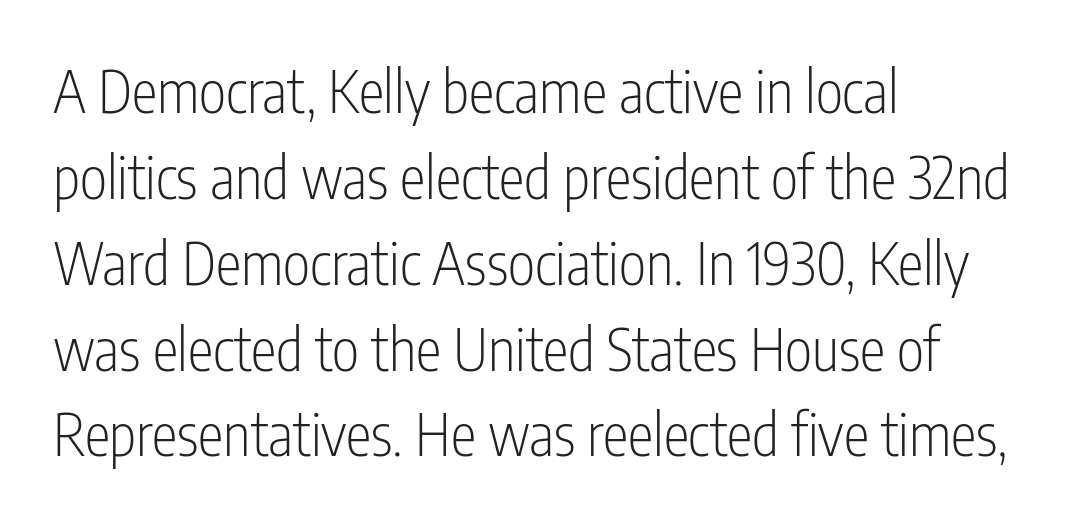
Q: Is the text bold? A: No.
Q: Is the text italic (slanted)? A: No, it is upright.
Q: Is the typeface a serif or a sans-serif typeface? A: Sans-serif.
Q: Is the text underlined? A: No.
Q: How is the paragraph aligned? A: Left-aligned.
Q: Is the spacing between letters normal or unusually wide? A: Normal.
Q: Is the spacing between lines tight, normal or loose? A: Normal.
Q: Width (condensed, normal, or wide)? A: Condensed.
Q: Stroke contrast? A: Low.
Q: x-height? A: Medium.
Q: Monospaced? A: No.
